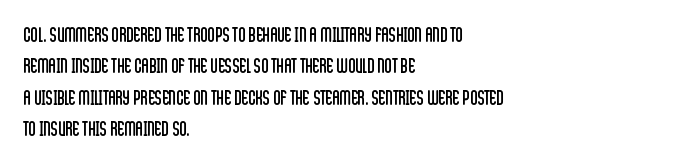
{"italic": "no", "bold": "no", "underline": "no", "align": "left", "line_spacing": "normal", "line_spacing_ratio": 1.57, "letter_spacing": "normal", "letter_spacing_em": 0.0, "glyph_px": 20}
